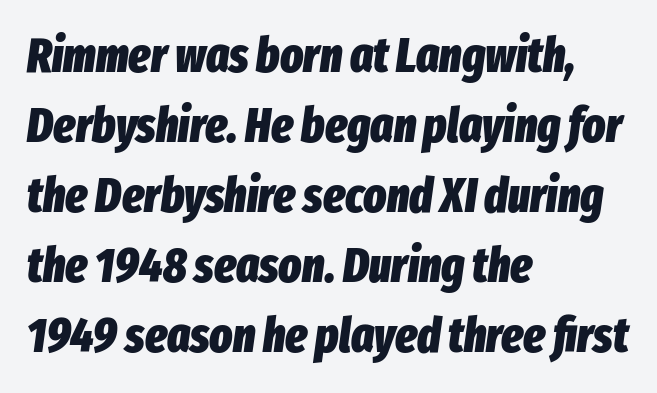
Plain, unruled lines of type. Horizontally, the lines are justified to the leading edge only. Successive baselines arrive at the customary interval. The passage shown is typed in a proportional face where columns would drift. On the weight axis this lands at bold, roughly 700. Yep, that's italic — everything's leaning.
